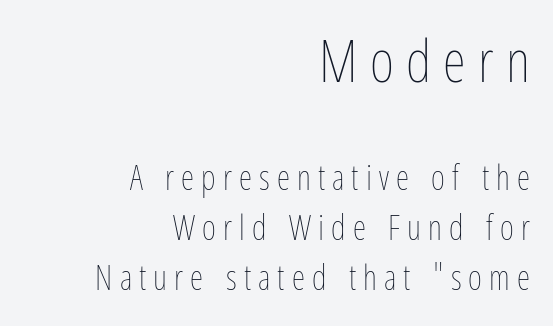
The letters stand upright; this is a roman face. Summary of weight: not heavy and not bold. If you measured baseline to baseline, you'd find a middling distance. The typesetter chose a ragged-left arrangement here.
